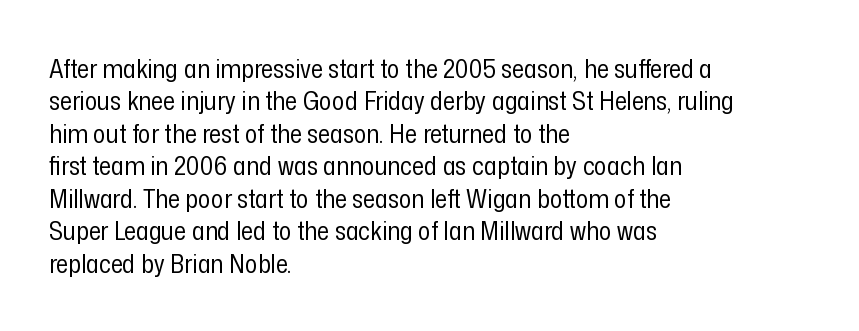
Line spacing here is normal. Nobody touched the tracking dial on this one. Quick note: underline off. Designer's note — italics off, roman on. The lines are quadded left.
